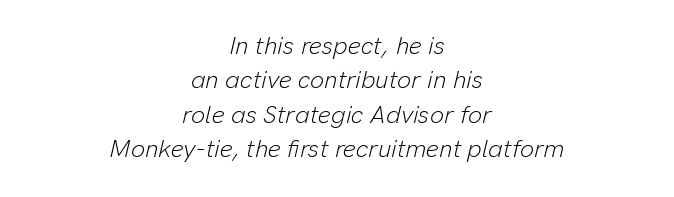
{"italic": "yes", "lean": "right", "slant_degrees": 13, "bold": "no", "underline": "no", "align": "center", "line_spacing": "normal", "line_spacing_ratio": 1.38, "letter_spacing": "normal", "letter_spacing_em": 0.0, "glyph_px": 25}
